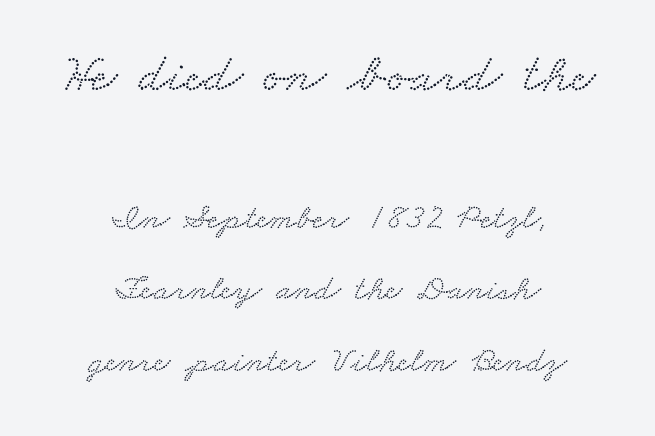
Q: Is the typeface a serif or a sans-serif typeface? A: Serif.
Q: Is the text underlined? A: No.
Q: How is the paragraph aligned? A: Centered.
Q: Is the spacing between letters normal or unusually wide? A: Normal.
Q: Is the spacing between lines tight, normal or loose? A: Loose.
Q: Which block of text is set in a larger size, the first (top) or the second (bottom)? A: The first (top) one.
Q: Width (condensed, normal, or wide)? A: Wide.
Q: Stroke contrast? A: Low.
Q: x-height? A: Small.
Q: Monospaced? A: No.
